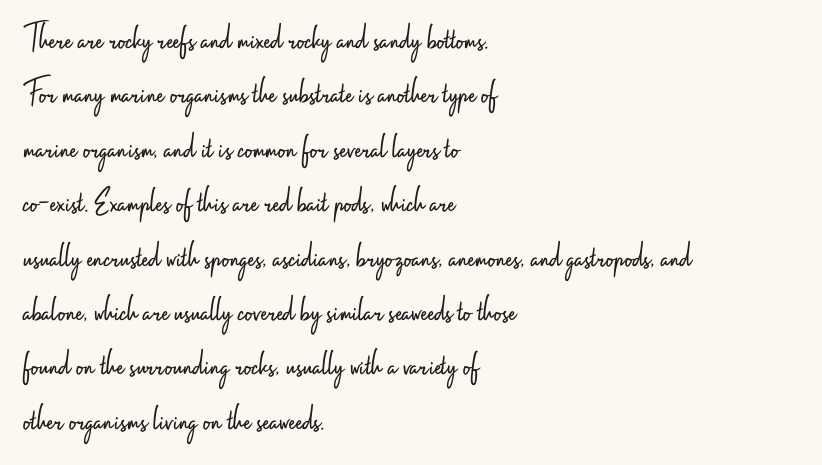
The image shows 37 px light, condensed sans-serif type; set left-aligned, normal line spacing (1.47x), normal letter spacing, not underlined; low stroke contrast and a small x-height.
